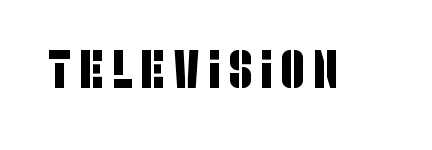
The image shows 53 px condensed sans-serif type; set not underlined; low stroke contrast and a large x-height.
